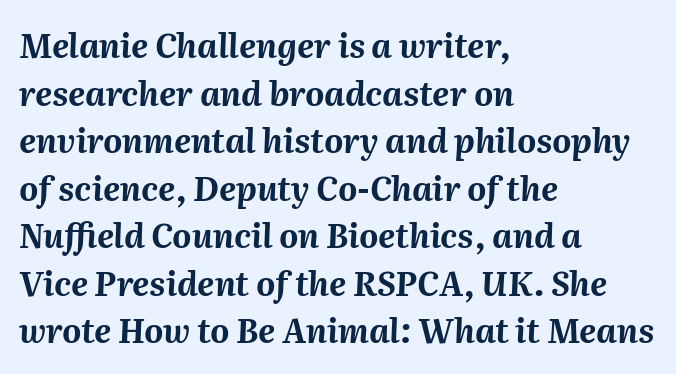
{"italic": "yes", "lean": "right", "slant_degrees": 2, "bold": "yes", "weight": "bold", "width": "normal", "stroke_contrast": "medium", "x_height": "medium", "monospaced": "no", "underline": "no", "align": "left", "line_spacing": "normal", "line_spacing_ratio": 1.44, "letter_spacing": "normal", "letter_spacing_em": 0.0, "glyph_px": 33}
